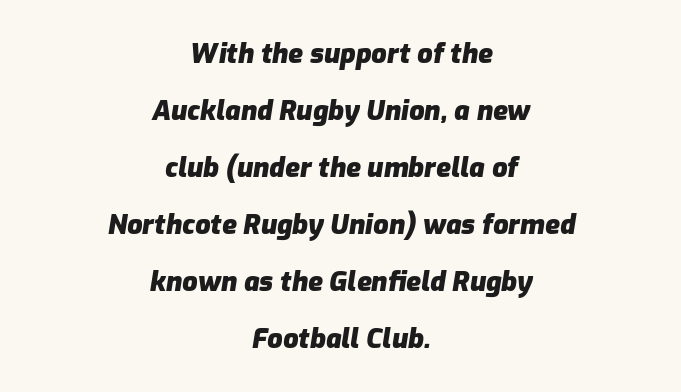
The image shows 27 px bold type, italic (leaning right); set centered, loose line spacing (2.11x), normal letter spacing, not underlined.
